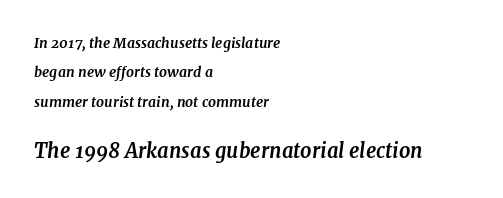
{"italic": "yes", "lean": "right", "slant_degrees": 7, "bold": "yes", "underline": "no", "align": "left", "line_spacing": "loose", "line_spacing_ratio": 2.09, "letter_spacing": "normal", "letter_spacing_em": 0.0, "larger_block": "second", "size_ratio": 1.43, "glyph_px": 20}
